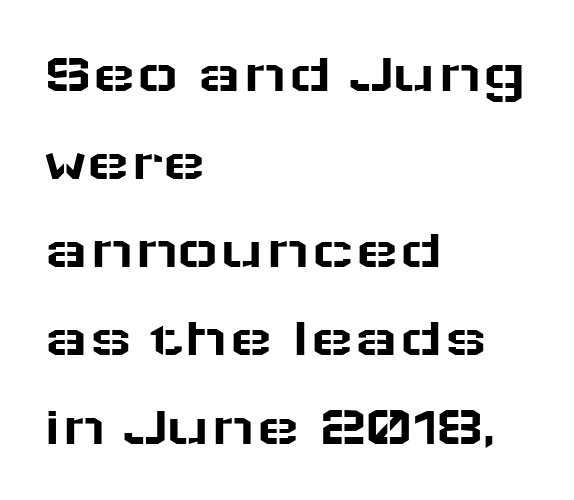
Posture: upright roman. Successive baselines arrive at the customary interval. Here the designer chose a conventional face with non-uniform glyph widths. Type style note: lacks serifs.
